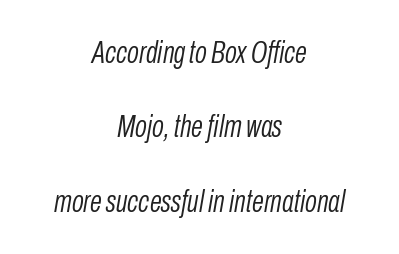
The passage shown has conventional tracking throughout. The text carries the slant typical of an italic or oblique font. Notice the wide empty band between every row — that's loose leading. These lines are centered, leaving both edges ragged.
